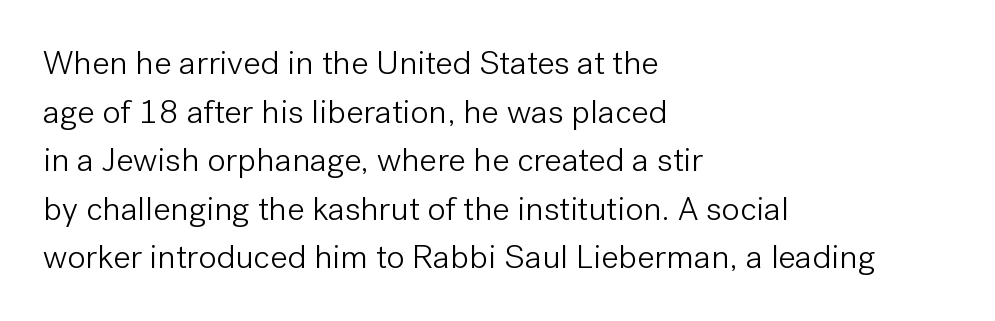
In CSS terms this would be text-align: left. Typographically, this falls in the sans-serif category. Characters remain perfectly vertical along every line. The face used here is proportionally spaced, like ordinary book or web type. What's the leading like? Ordinary, nothing unusual. Each stroke keeps to a modest, everyday thickness or less.
